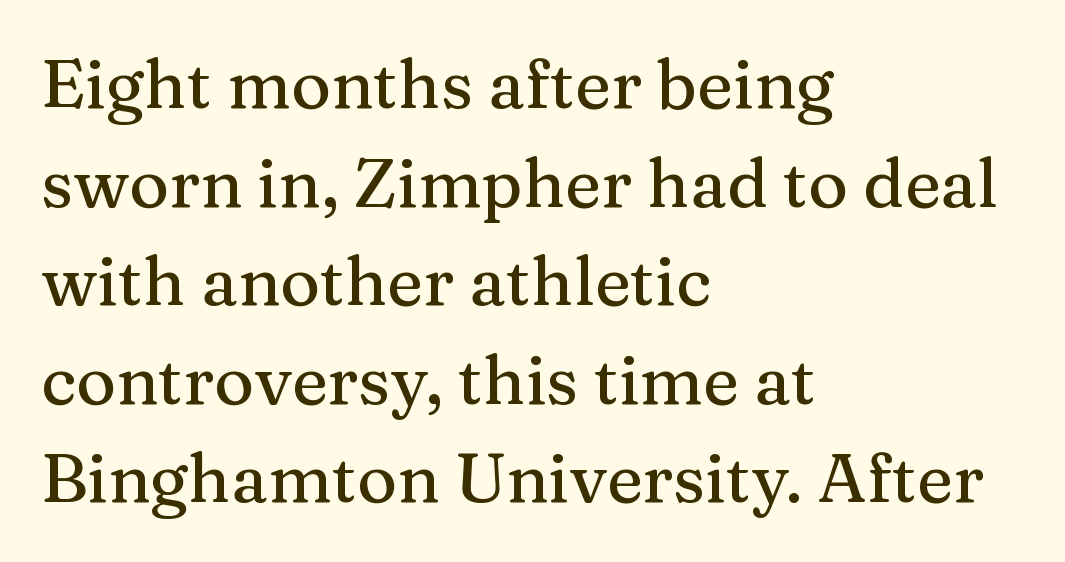
{"serif": "yes", "italic": "no", "width": "normal", "stroke_contrast": "medium", "x_height": "medium", "monospaced": "no", "underline": "no", "align": "left", "line_spacing": "normal", "line_spacing_ratio": 1.45, "letter_spacing": "normal", "letter_spacing_em": 0.0, "glyph_px": 68}
